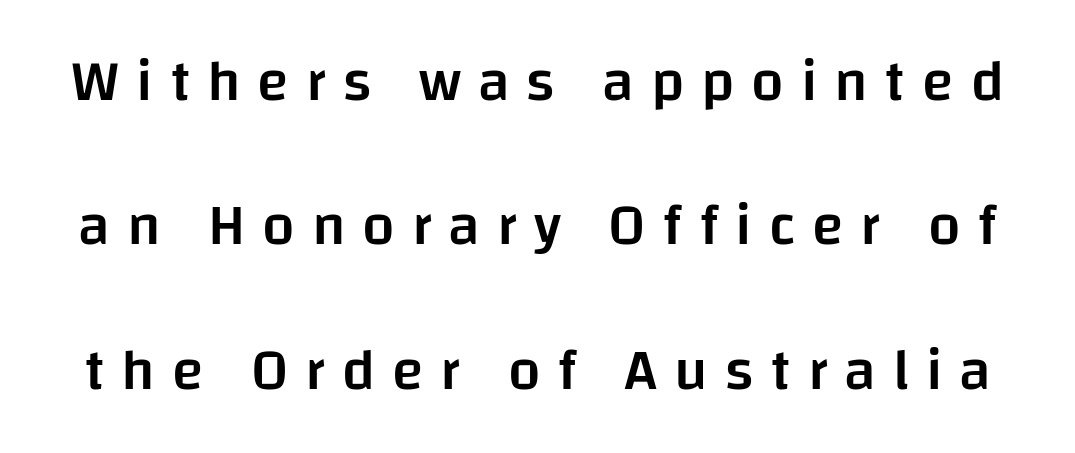
The image shows 58 px semibold sans-serif type, upright; set loose line spacing (2.49x), unusually wide letter spacing (+0.29 em), not underlined; low stroke contrast and a large x-height.
